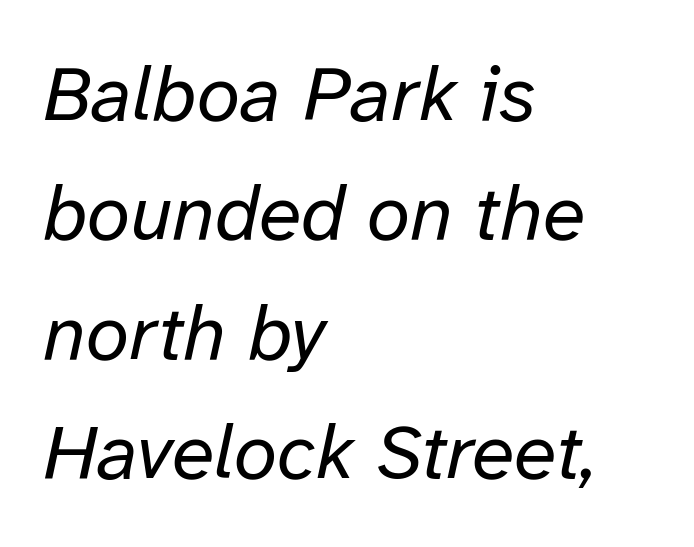
{"italic": "yes", "lean": "right", "slant_degrees": 12, "bold": "no", "weight": "regular", "width": "normal", "stroke_contrast": "low", "x_height": "medium", "monospaced": "no", "underline": "no", "align": "left", "line_spacing": "normal", "line_spacing_ratio": 1.53, "letter_spacing": "normal", "letter_spacing_em": 0.0, "glyph_px": 78}
